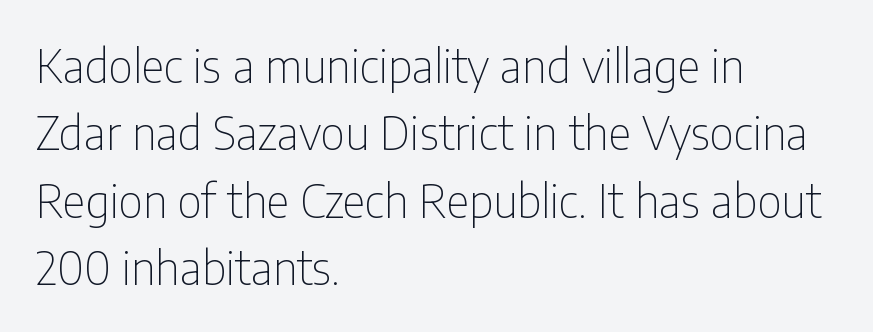
The image shows 45 px thin, condensed sans-serif type, upright; set left-aligned, normal line spacing (1.5x), normal letter spacing, not underlined; low stroke contrast and a medium x-height.
